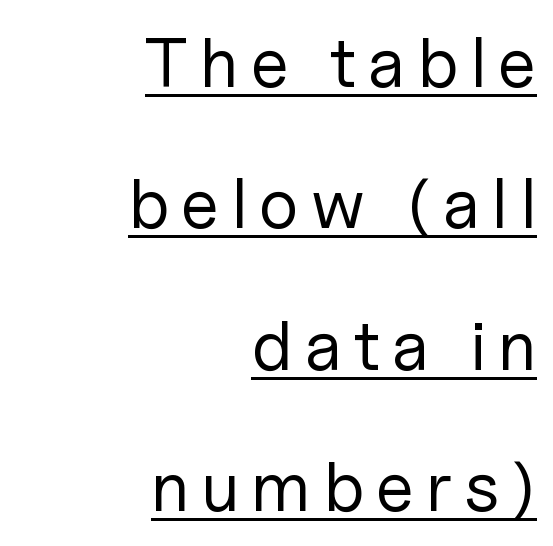
Weight: regular or lighter. A continuous stroke trails under the words, as in a hyperlink. Reading down the column, the eye jumps a long way to each next line. Every row of glyphs terminates at an identical x-position on the right. Serifs: no, the terminals of the letterforms are clean. A roman cut, with each character standing at attention.
